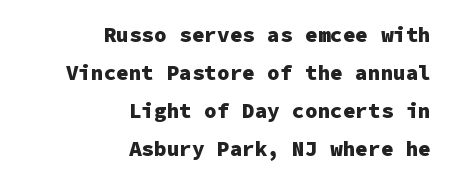
The image shows 21 px bold type, upright; set right-aligned, line spacing 1.81x, normal letter spacing, not underlined.
